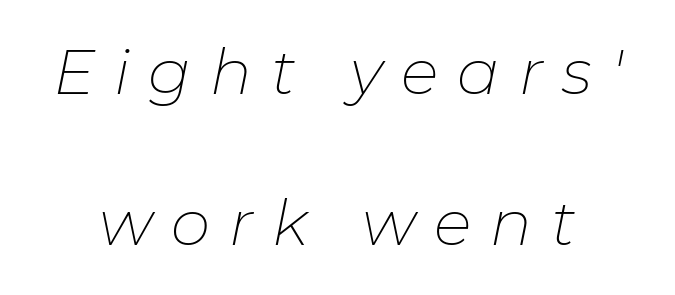
Q: Is the text bold? A: No.
Q: Is the text italic (slanted)? A: Yes, it leans right by about 11 degrees.
Q: Is the text underlined? A: No.
Q: Is the spacing between letters normal or unusually wide? A: Unusually wide.
Q: Is the spacing between lines tight, normal or loose? A: Loose.
Q: Width (condensed, normal, or wide)? A: Normal.
Q: Stroke contrast? A: Low.
Q: x-height? A: Medium.
Q: Monospaced? A: No.
